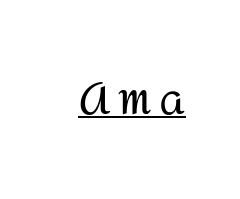
A typesetter would mark this as roman, not italic. No letter is thick-stroked: the sample isn't bold. The sample's only ornament is a line tracing under the words. Do the characters align in a grid? No, the font is proportional.
